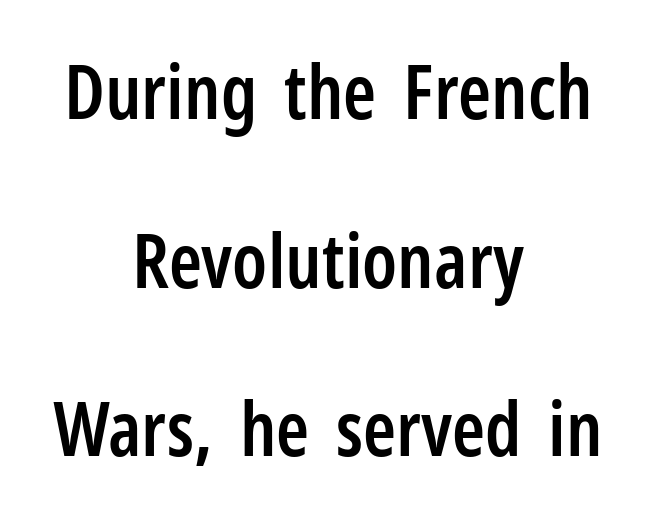
The image shows 75 px semibold, condensed sans-serif type, upright; set centered, loose line spacing (2.25x), normal letter spacing, not underlined; low stroke contrast and a medium x-height.
